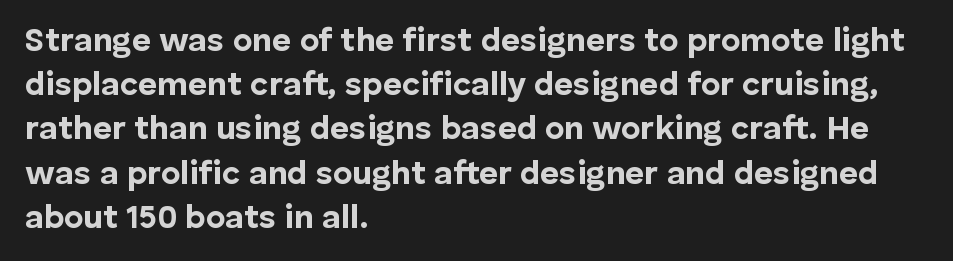
A dark, heavy texture on the line: the type is bold. Do the characters align in a grid? No, the font is proportional. Characters follow at the spacing the type designer built in. The type sits square on the baseline with zero lean. Clear beneath every line of the passage. The rendering anchors every line to the left-hand side.
